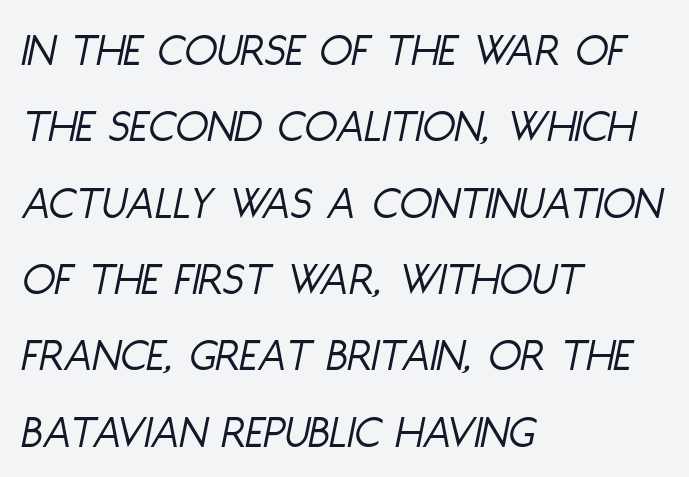
The image shows 48 px light, condensed type, italic (leaning right); set left-aligned, normal line spacing (1.59x), normal letter spacing, not underlined; low stroke contrast and a large x-height.
